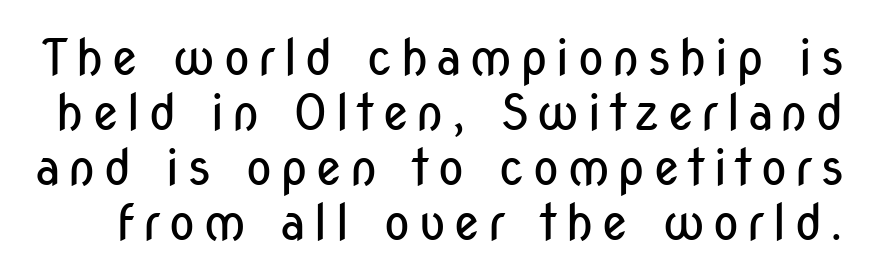
The image shows 50 px regular-weight, condensed sans-serif type, upright; set tight line spacing (1.1x), not underlined; low stroke contrast and a medium x-height.
